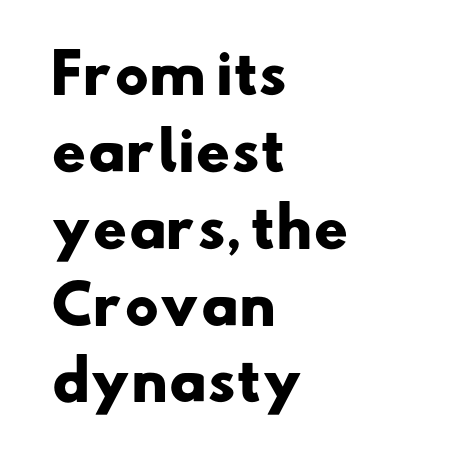
Q: Is the text bold? A: Yes.
Q: Is the typeface a serif or a sans-serif typeface? A: Sans-serif.
Q: Is the text underlined? A: No.
Q: How is the paragraph aligned? A: Left-aligned.
Q: Is the spacing between letters normal or unusually wide? A: Normal.
Q: Is the spacing between lines tight, normal or loose? A: Normal.
Q: Width (condensed, normal, or wide)? A: Wide.
Q: Stroke contrast? A: Low.
Q: x-height? A: Small.
Q: Monospaced? A: No.
